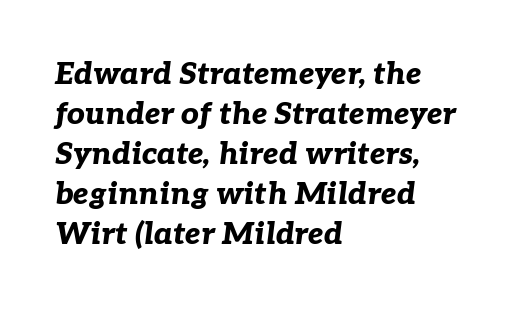
Character widths vary here, with narrow letters taking less room than wide ones. Successive baselines arrive at the customary interval. Stroke thickness is high; the sample reads as a true bold. In CSS terms this would be text-align: left.
